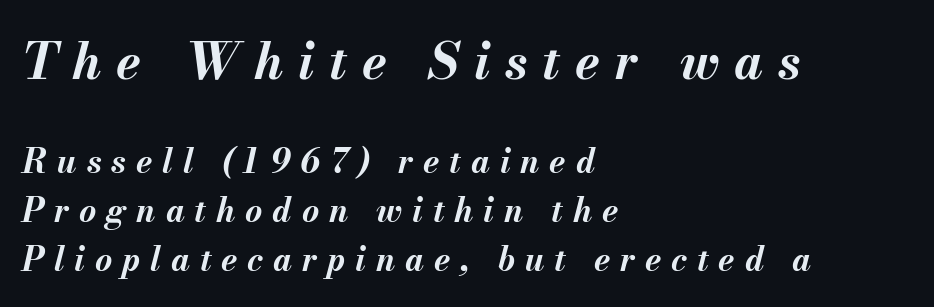
Nobody drew a line under any word here. Looks like regular typesetting: each glyph gets only the width it needs. Vertically, the passage feels balanced, rows spaced as you'd expect. Observe the wide spacing: letters keep a clear distance from each other. Horizontal alignment here is leftward, the default for most running prose.
